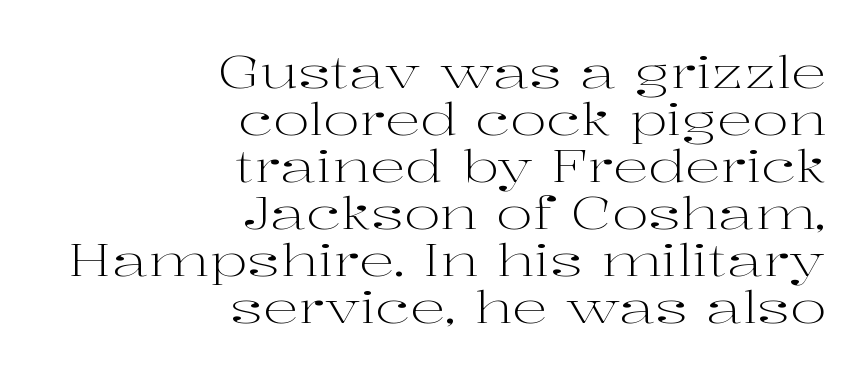
Each letter's strokes conclude with small projecting serifs. Does the copy run flush right? Yes — the right margin is perfectly even. Words appear dense and cohesive because spacing is normal. The rendering uses a small line-height, squeezing the rows.
